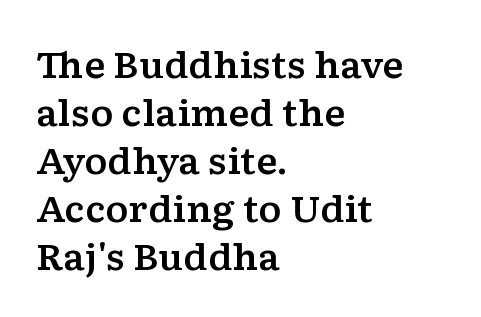
The image shows 35 px wide serif type, upright; set left-aligned, normal line spacing (1.37x), normal letter spacing, not underlined; low stroke contrast and a medium x-height.
